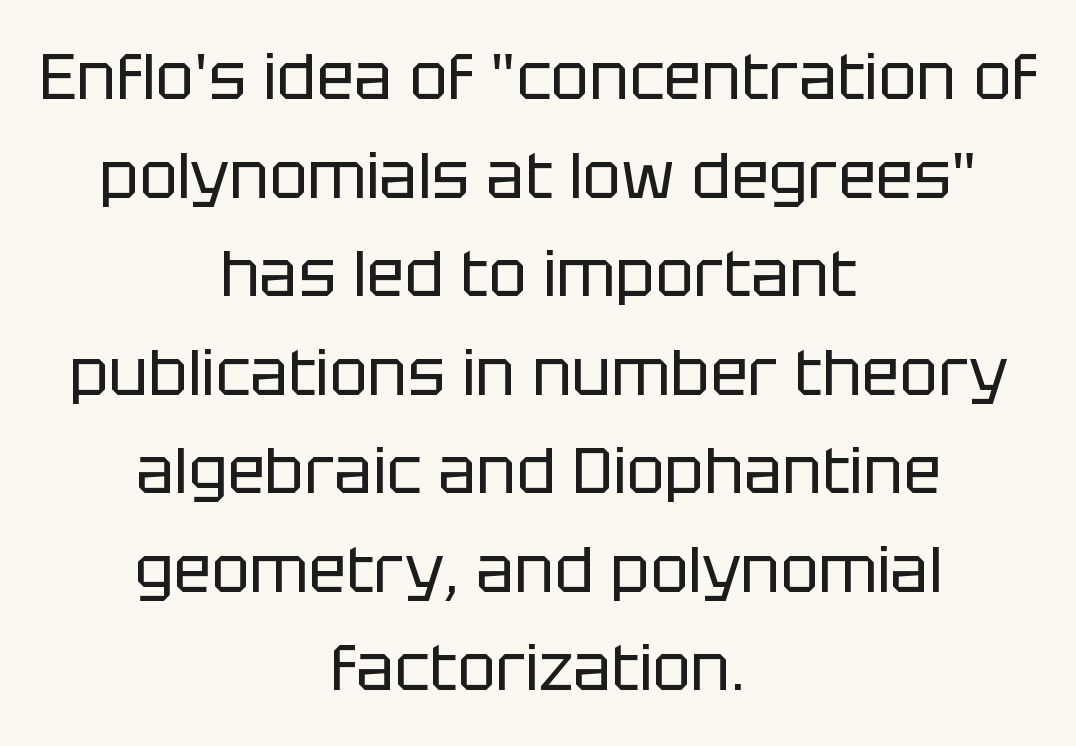
The image shows 64 px regular-weight sans-serif type, upright; set centered, normal line spacing (1.54x), normal letter spacing, not underlined; low stroke contrast and a large x-height.
